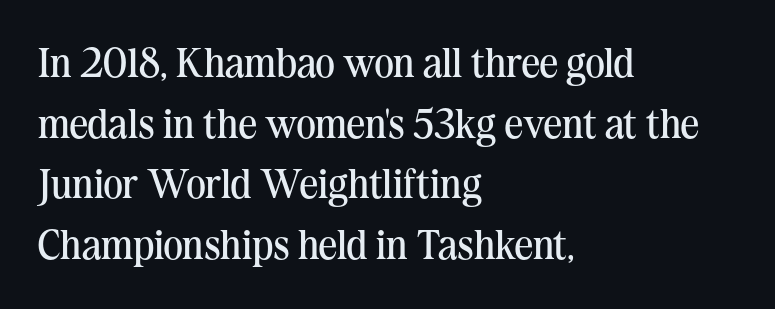
Counters stay open thanks to moderate or lighter strokes. Baseline-to-baseline distance is the conventional proportion of letter height. All the whitespace from short lines collects on the right. Spacing verdict: proportional, widths tailored to each character.
